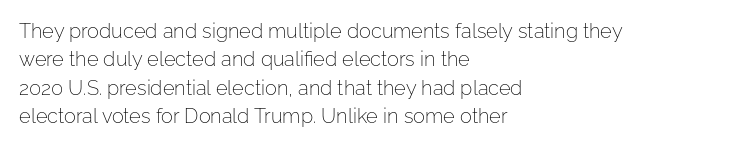
The image shows 20 px text type, upright; set left-aligned, normal line spacing (1.42x), normal letter spacing, not underlined.
